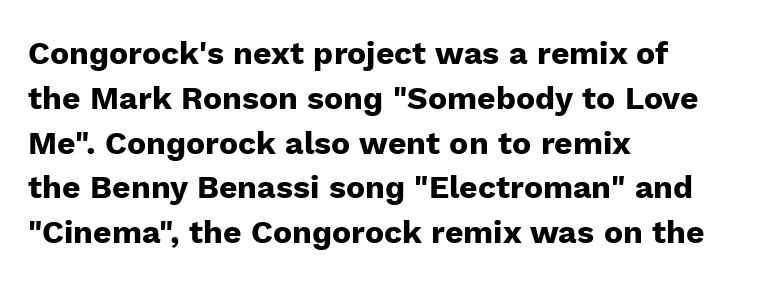
The image shows 32 px heavy sans-serif type, upright; set left-aligned, normal line spacing (1.4x), normal letter spacing, not underlined; low stroke contrast and a medium x-height.
